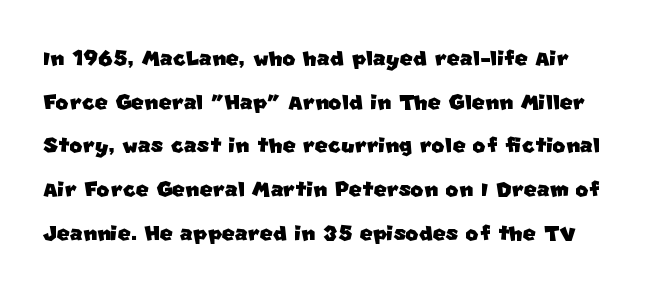
The image shows 28 px sans-serif type; set normal line spacing (1.56x), normal letter spacing, not underlined; low stroke contrast and a large x-height.
